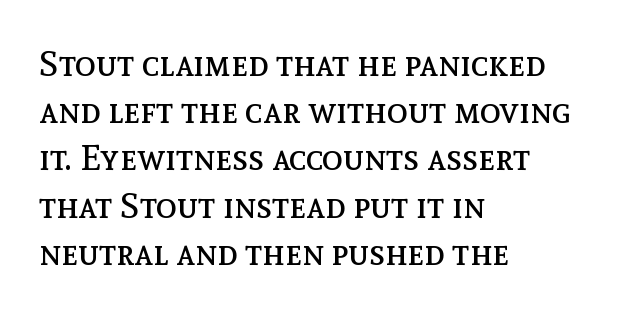
Compared with typical paragraphs, the rows here are spaced about the same. Rule under the text: the space is simply empty. Is this a fixed-width face? No — the glyphs have proportional, varying widths. Weight: regular or lighter. Notice how the passage keeps a crisp vertical edge on the left only. The specimen reads as upright at a glance.
